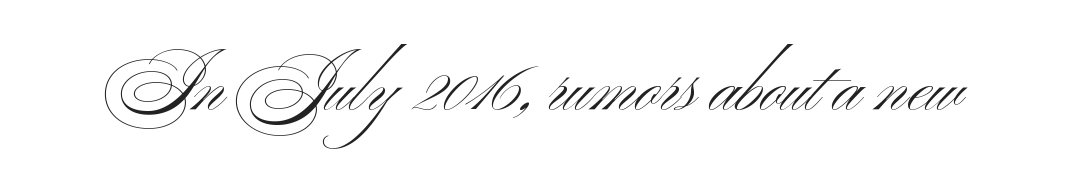
Q: Is the text bold? A: No.
Q: Is the typeface a serif or a sans-serif typeface? A: Sans-serif.
Q: Is the text underlined? A: No.
Q: Is the spacing between letters normal or unusually wide? A: Normal.
Q: Width (condensed, normal, or wide)? A: Wide.
Q: Stroke contrast? A: Medium.
Q: x-height? A: Small.
Q: Monospaced? A: No.
